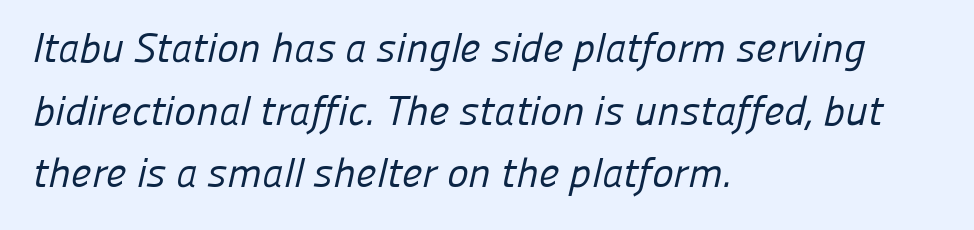
The image shows 41 px regular-weight sans-serif type; set left-aligned, normal line spacing (1.53x), normal letter spacing, not underlined; low stroke contrast and a medium x-height.
